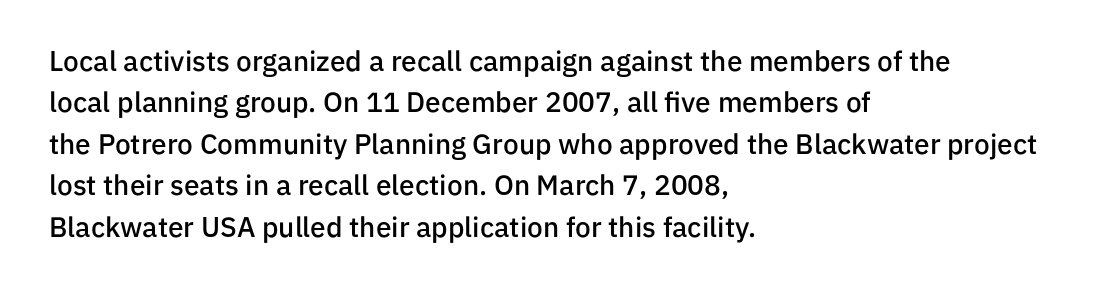
You could call the tracking neutral — neither tight nor loose. The strokes are fattened partway — semibold, not bold. Serifs: no, the terminals of the letterforms are clean. The words here are not underlined. Every row of glyphs begins at an identical x-position on the left.
